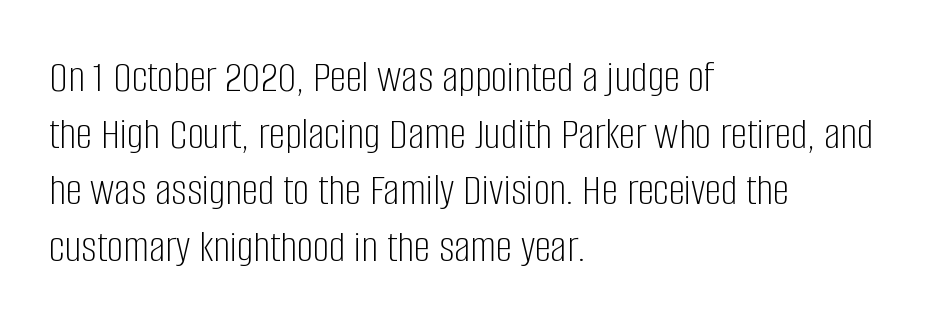
The passage is arranged the way most books set body copy — flush left. Summary of weight: not heavy and not bold. Does extra space separate the letters? No, they use regular spacing. Lines of text with bare space underneath.
